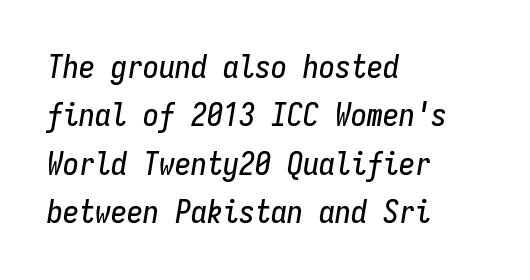
The image shows 32 px condensed type, italic (leaning right), monospaced; set left-aligned, normal line spacing (1.51x), normal letter spacing, not underlined; low stroke contrast and a medium x-height.
